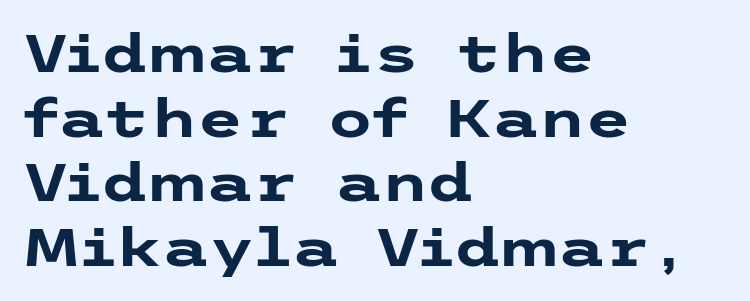
The image shows 53 px heavy, wide sans-serif type, upright; set left-aligned, line spacing 1.22x, normal letter spacing, not underlined; low stroke contrast and a medium x-height.
